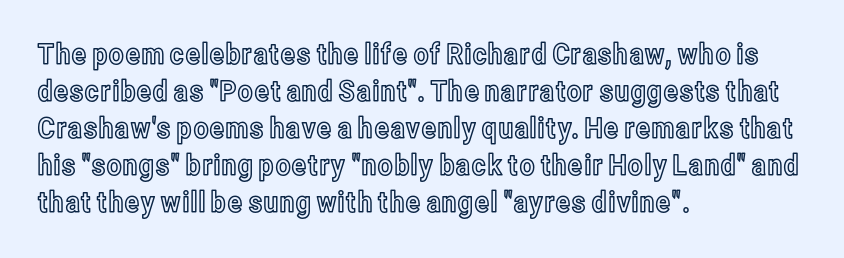
Q: Is the text italic (slanted)? A: No, it is upright.
Q: Is the text underlined? A: No.
Q: How is the paragraph aligned? A: Left-aligned.
Q: Is the spacing between letters normal or unusually wide? A: Normal.
Q: Is the spacing between lines tight, normal or loose? A: Normal.
Q: Width (condensed, normal, or wide)? A: Condensed.
Q: x-height? A: Medium.
Q: Monospaced? A: No.
